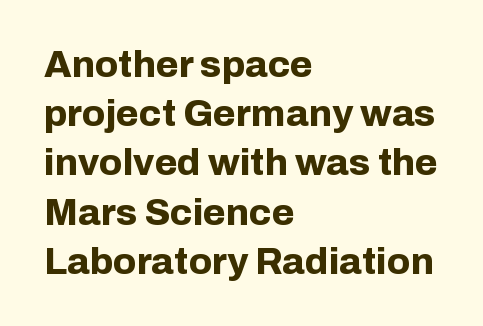
The image shows 37 px bold sans-serif type, upright; set left-aligned, normal line spacing (1.33x), normal letter spacing, not underlined; low stroke contrast and a medium x-height.
